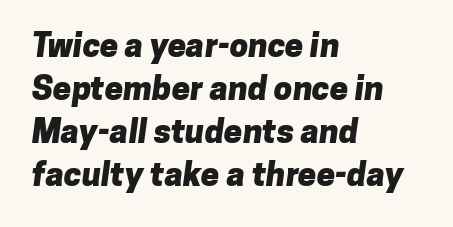
{"serif": "no", "bold": "yes", "weight": "heavy", "width": "normal", "stroke_contrast": "low", "x_height": "medium", "monospaced": "no", "underline": "no", "align": "left", "line_spacing": "normal", "line_spacing_ratio": 1.3, "letter_spacing": "normal", "letter_spacing_em": 0.0, "glyph_px": 33}
